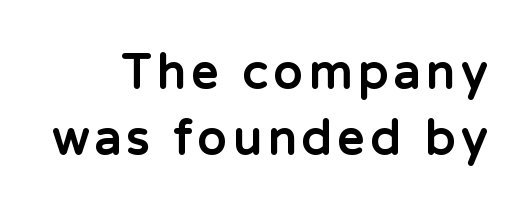
Q: Is the text bold? A: Yes.
Q: Is the text italic (slanted)? A: No, it is upright.
Q: Is the typeface a serif or a sans-serif typeface? A: Sans-serif.
Q: Is the text underlined? A: No.
Q: Is the spacing between lines tight, normal or loose? A: Normal.
Q: Width (condensed, normal, or wide)? A: Normal.
Q: Stroke contrast? A: Low.
Q: x-height? A: Medium.
Q: Monospaced? A: No.
